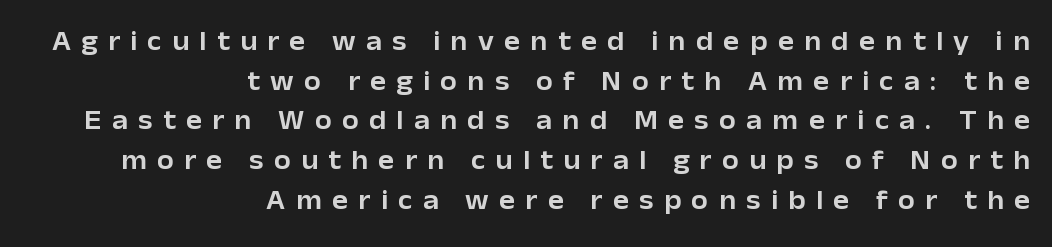
Q: Is the text italic (slanted)? A: No, it is upright.
Q: Is the text underlined? A: No.
Q: How is the paragraph aligned? A: Right-aligned.
Q: Is the spacing between letters normal or unusually wide? A: Unusually wide.
Q: Is the spacing between lines tight, normal or loose? A: Normal.
